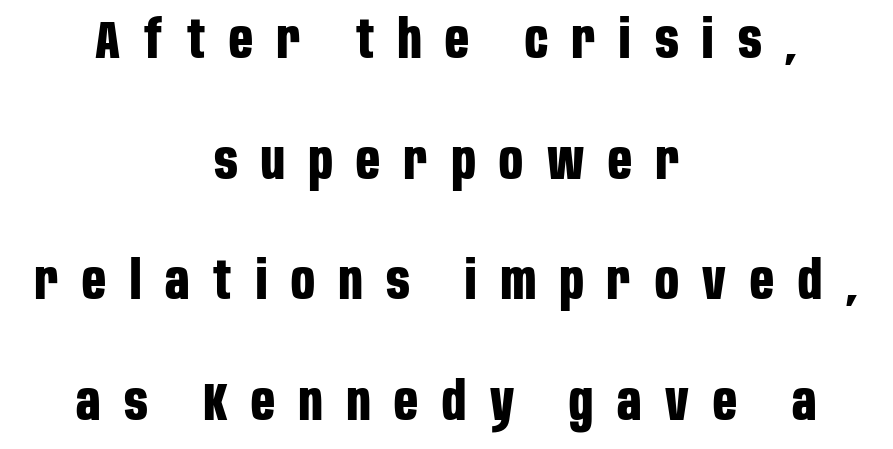
{"serif": "no", "italic": "no", "bold": "yes", "weight": "bold", "width": "condensed", "stroke_contrast": "low", "x_height": "large", "monospaced": "no", "underline": "no", "align": "center", "line_spacing": "loose", "line_spacing_ratio": 2.32, "letter_spacing": "wide", "letter_spacing_em": 0.46, "glyph_px": 52}
